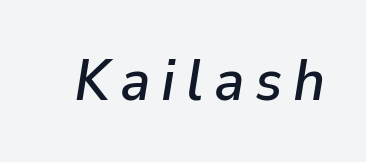
The image shows 58 px text type, italic (leaning right); set not underlined; low stroke contrast and a medium x-height.
